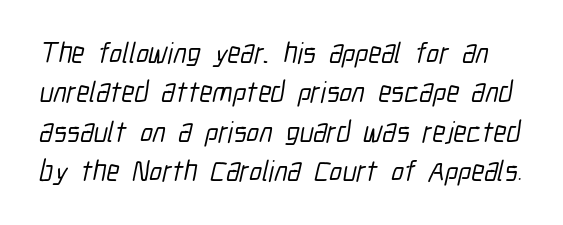
The image shows 29 px condensed sans-serif type; set normal line spacing (1.36x), normal letter spacing, not underlined; low stroke contrast and a medium x-height.
